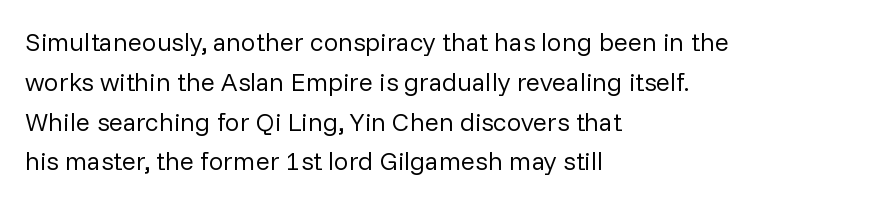
{"italic": "no", "bold": "no", "underline": "no", "align": "left", "line_spacing": "normal", "line_spacing_ratio": 1.53, "letter_spacing": "normal", "letter_spacing_em": 0.0, "glyph_px": 26}
